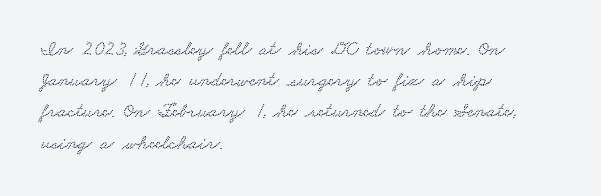
{"underline": "no", "align": "left", "line_spacing": "normal", "line_spacing_ratio": 1.56, "letter_spacing": "normal", "letter_spacing_em": 0.0, "glyph_px": 20}
